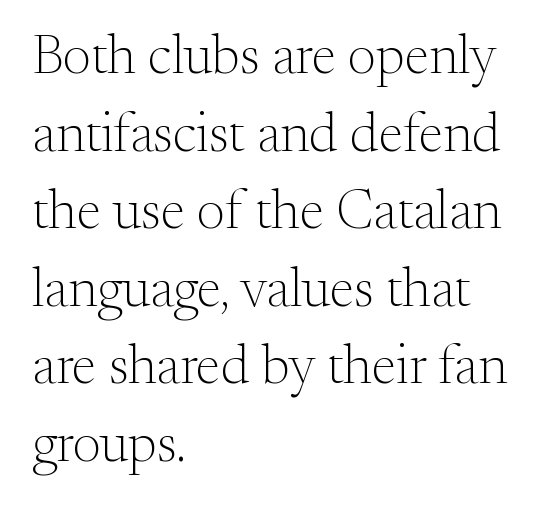
Q: Is the text bold? A: No.
Q: Is the text italic (slanted)? A: No, it is upright.
Q: Is the typeface a serif or a sans-serif typeface? A: Serif.
Q: Is the text underlined? A: No.
Q: How is the paragraph aligned? A: Left-aligned.
Q: Is the spacing between letters normal or unusually wide? A: Normal.
Q: Is the spacing between lines tight, normal or loose? A: Normal.
Q: Width (condensed, normal, or wide)? A: Normal.
Q: Stroke contrast? A: Medium.
Q: x-height? A: Small.
Q: Monospaced? A: No.
